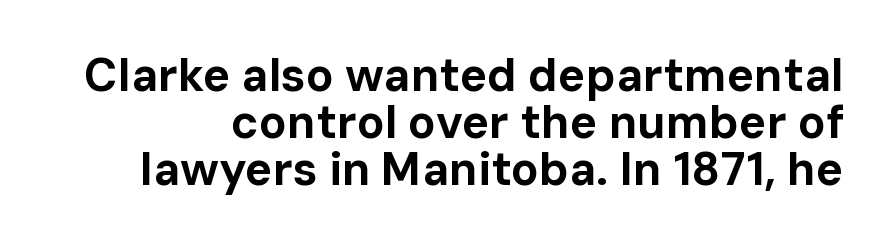
Q: Is the text bold? A: Yes.
Q: Is the text italic (slanted)? A: No, it is upright.
Q: Is the typeface a serif or a sans-serif typeface? A: Sans-serif.
Q: Is the text underlined? A: No.
Q: Is the spacing between letters normal or unusually wide? A: Normal.
Q: Is the spacing between lines tight, normal or loose? A: Tight.
Q: Width (condensed, normal, or wide)? A: Normal.
Q: Stroke contrast? A: Low.
Q: x-height? A: Medium.
Q: Monospaced? A: No.
